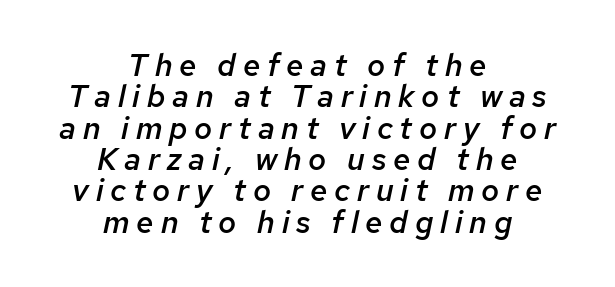
Q: Is the text bold? A: Semi-bold.
Q: Is the text italic (slanted)? A: Yes, it leans right by about 12 degrees.
Q: Is the text underlined? A: No.
Q: How is the paragraph aligned? A: Centered.
Q: Is the spacing between letters normal or unusually wide? A: Unusually wide.
Q: Is the spacing between lines tight, normal or loose? A: Tight.
Q: Width (condensed, normal, or wide)? A: Normal.
Q: Stroke contrast? A: Low.
Q: x-height? A: Medium.
Q: Monospaced? A: No.
